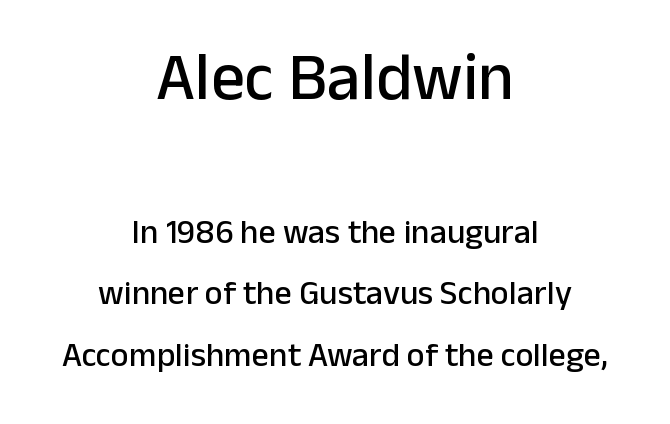
{"serif": "no", "italic": "no", "width": "normal", "stroke_contrast": "low", "x_height": "medium", "monospaced": "no", "underline": "no", "align": "center", "line_spacing_ratio": 1.82, "letter_spacing": "normal", "letter_spacing_em": 0.0, "larger_block": "first", "size_ratio": 1.97, "glyph_px": 67}
